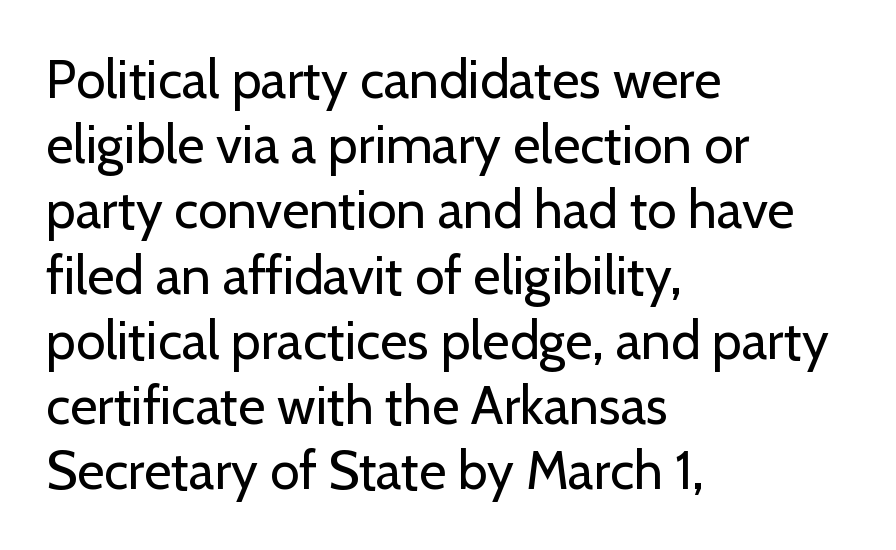
The weight tops out at a normal text grade. The lettering stays uniformly vertical, giving the passage a roman look. The foot of each line stays bare and open. Note the varied advance widths — an 'i' is clearly narrower than an 'm'. Nope, no serifs anywhere on these letters. The face used here is rendered with its standard letterfit.
